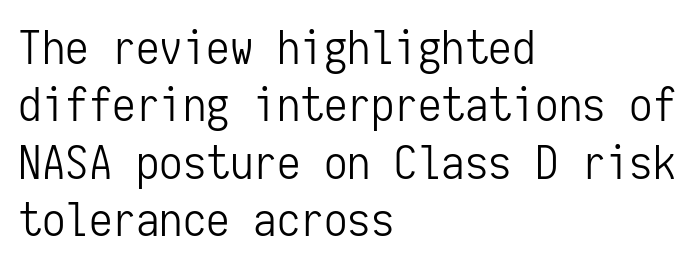
The image shows 47 px light, condensed sans-serif type, upright, monospaced; set left-aligned, line spacing 1.22x, normal letter spacing, not underlined; low stroke contrast and a medium x-height.
